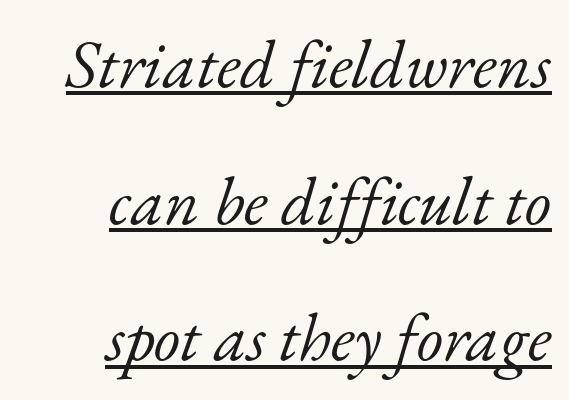
Character widths vary here, with narrow letters taking less room than wide ones. Alignment: flush right. Bold? No — there's no thickening of the strokes. The gaps between neighbouring characters are ordinary and unremarkable. Font category for this specimen: serif. The whole block is typeset with a tilt.
